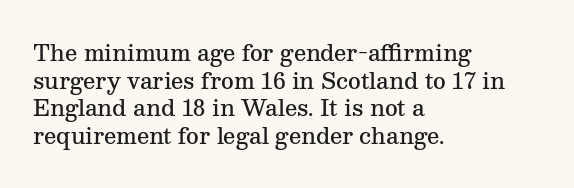
You can tell it's not italic because the verticals are truly vertical. Underlining? Definitely not there. Teacher's note: observe the even left margin — that is flush-left alignment. On the weight axis this lands at semibold, roughly 600.
